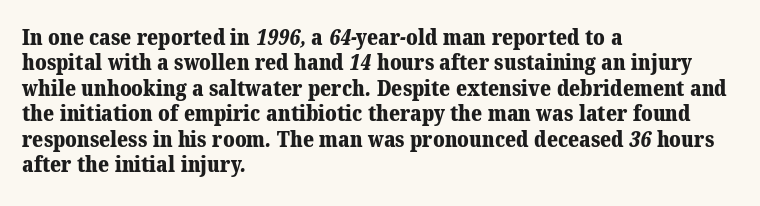
Q: Is the text bold? A: Yes.
Q: Is the text underlined? A: No.
Q: How is the paragraph aligned? A: Left-aligned.
Q: Is the spacing between letters normal or unusually wide? A: Normal.
